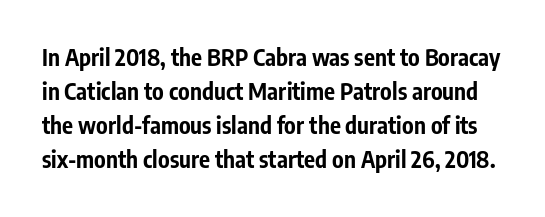
The image shows 23 px bold type, upright; set normal line spacing (1.48x), normal letter spacing, not underlined.
